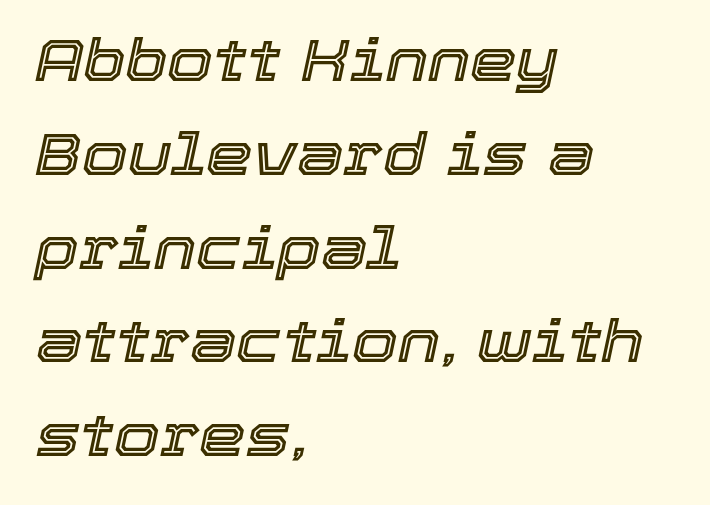
This sample keeps an unexceptional amount of space between lines. Do the characters align in a grid? No, the font is proportional. Descenders hang freely into open space. Default kerning and tracking; the words read as compact shapes.
